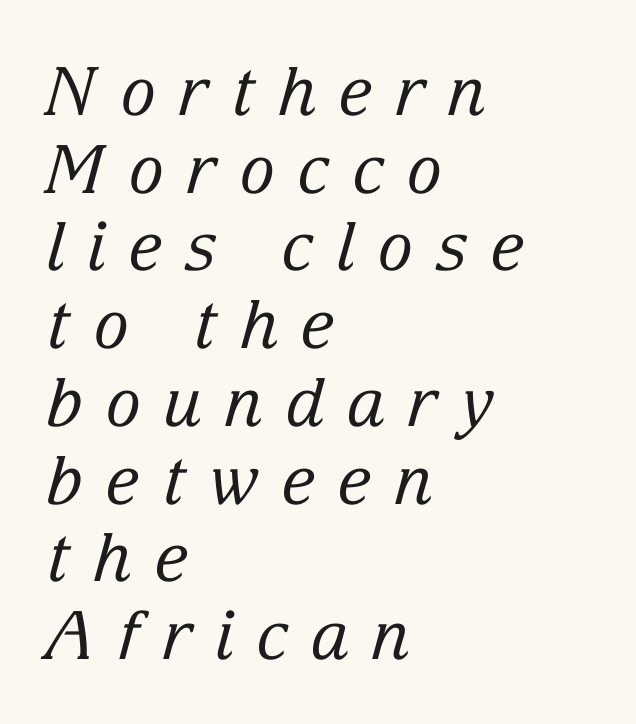
Q: Is the text bold? A: No.
Q: Is the text italic (slanted)? A: Yes, it leans right by about 15 degrees.
Q: Is the typeface a serif or a sans-serif typeface? A: Serif.
Q: Is the text underlined? A: No.
Q: How is the paragraph aligned? A: Left-aligned.
Q: Is the spacing between letters normal or unusually wide? A: Unusually wide.
Q: Width (condensed, normal, or wide)? A: Normal.
Q: Stroke contrast? A: Low.
Q: x-height? A: Medium.
Q: Monospaced? A: No.
